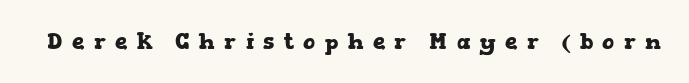
{"italic": "no", "bold": "yes", "underline": "no", "letter_spacing": "wide", "letter_spacing_em": 0.43, "glyph_px": 22}
